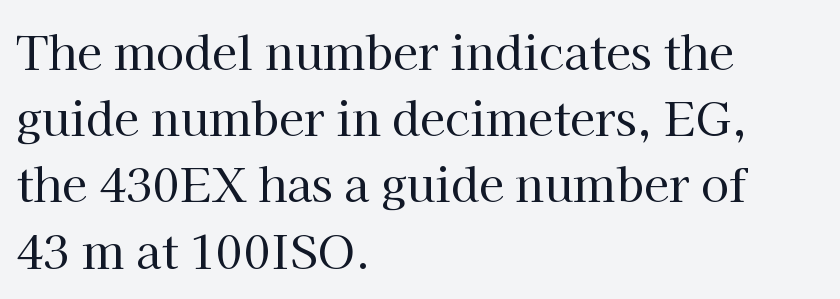
The image shows 46 px regular-weight serif type, upright; set left-aligned, normal line spacing (1.44x), normal letter spacing, not underlined; high stroke contrast and a medium x-height.
